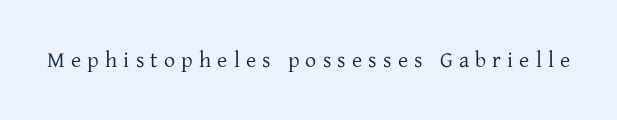
Q: Is the text bold? A: No.
Q: Is the text italic (slanted)? A: No, it is upright.
Q: Is the text underlined? A: No.
Q: Is the spacing between letters normal or unusually wide? A: Unusually wide.
